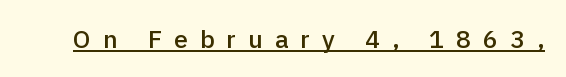
The image shows 25 px text type, upright; set unusually wide letter spacing (+0.48 em), underlined.
